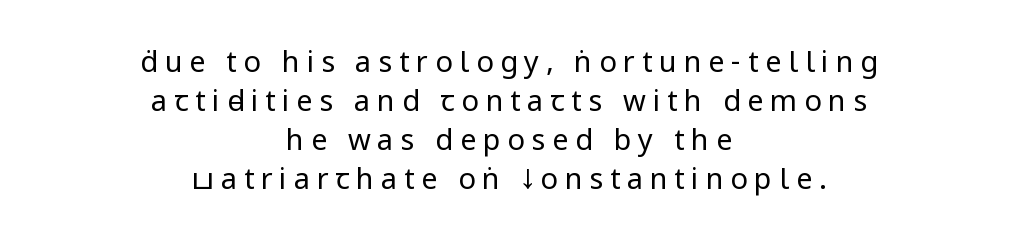
{"serif": "no", "italic": "no", "bold": "no", "weight": "regular", "width": "condensed", "stroke_contrast": "low", "underline": "no", "align": "center", "line_spacing": "normal", "line_spacing_ratio": 1.35, "letter_spacing": "wide", "letter_spacing_em": 0.23, "glyph_px": 29}
